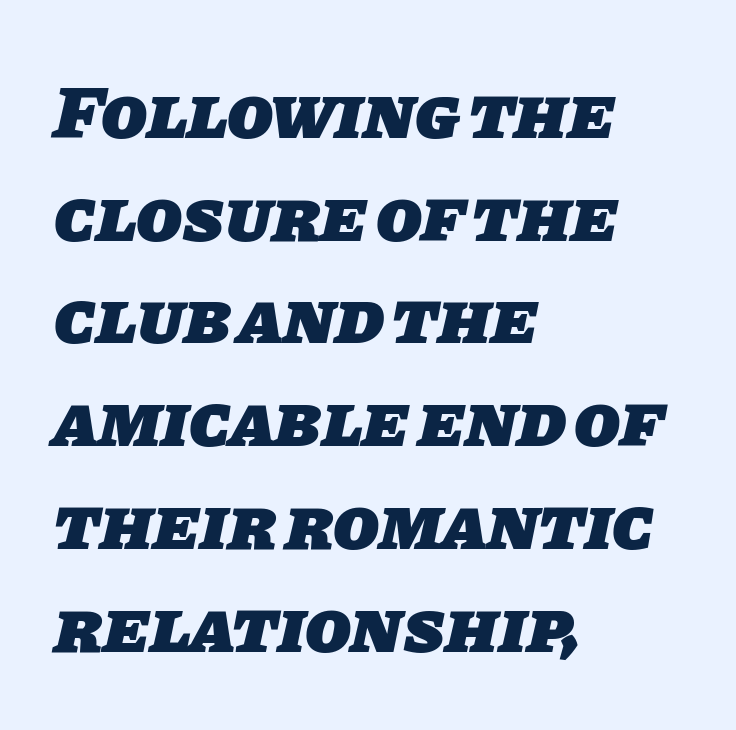
{"bold": "yes", "weight": "heavy", "width": "normal", "stroke_contrast": "low", "x_height": "large", "monospaced": "no", "underline": "no", "align": "left", "line_spacing": "normal", "line_spacing_ratio": 1.37, "letter_spacing": "normal", "letter_spacing_em": 0.0, "glyph_px": 75}
